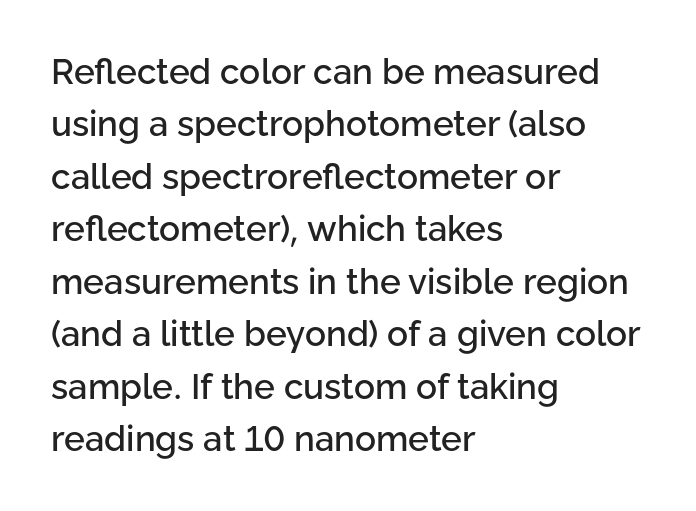
Nothing sits at the stroke ends, so this counts as sans-serif. This rendering features lettering with no underline. Nope, not italic — everything's standing straight. Compared with typical body copy, the letter spacing here is the same. A typesetter would call this leading conventional body-copy spacing. You could not count columns in this text — the font is proportionally spaced.
